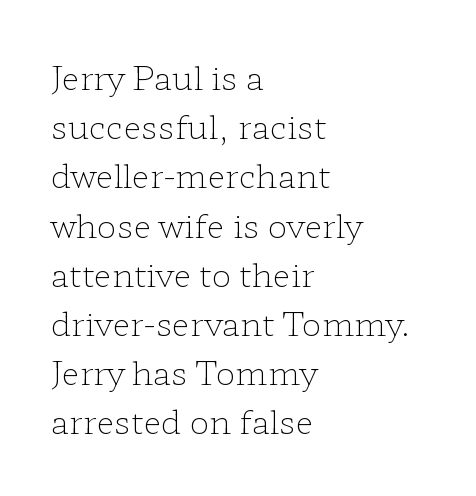
The font sits on the lighter half of the weight spectrum, regular included. Lines of text with bare space underneath. Inter-character spacing is left at the font's built-in metrics. In terms of leading, this rendering sits right in the middle. The glyphs in this specimen are seriffed. Alignment: flush left.
